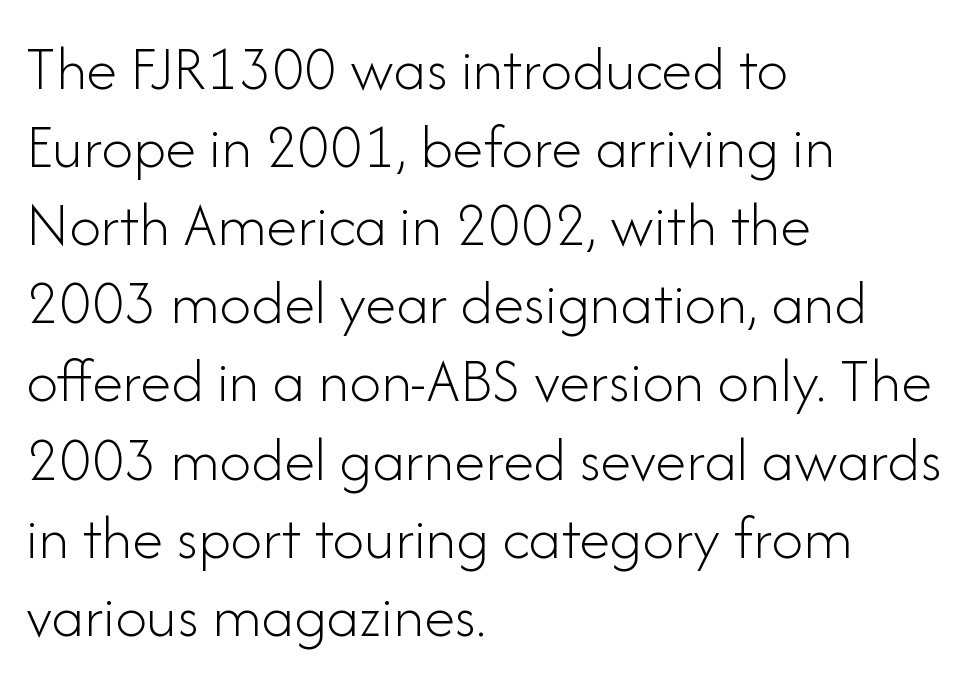
{"serif": "no", "italic": "no", "bold": "no", "weight": "light", "width": "normal", "stroke_contrast": "low", "x_height": "small", "monospaced": "no", "underline": "no", "align": "left", "line_spacing_ratio": 1.24, "letter_spacing": "normal", "letter_spacing_em": 0.0, "glyph_px": 63}
